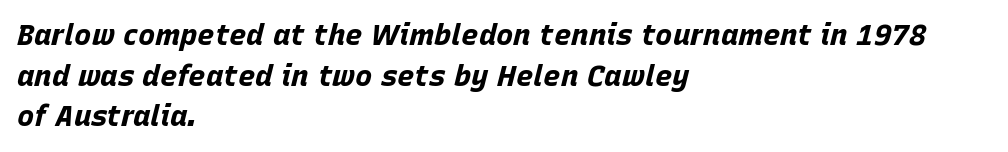
{"italic": "yes", "lean": "right", "slant_degrees": 15, "bold": "yes", "weight": "bold", "width": "normal", "stroke_contrast": "low", "x_height": "large", "monospaced": "no", "underline": "no", "align": "left", "line_spacing": "normal", "line_spacing_ratio": 1.4, "letter_spacing": "normal", "letter_spacing_em": 0.0, "glyph_px": 29}
